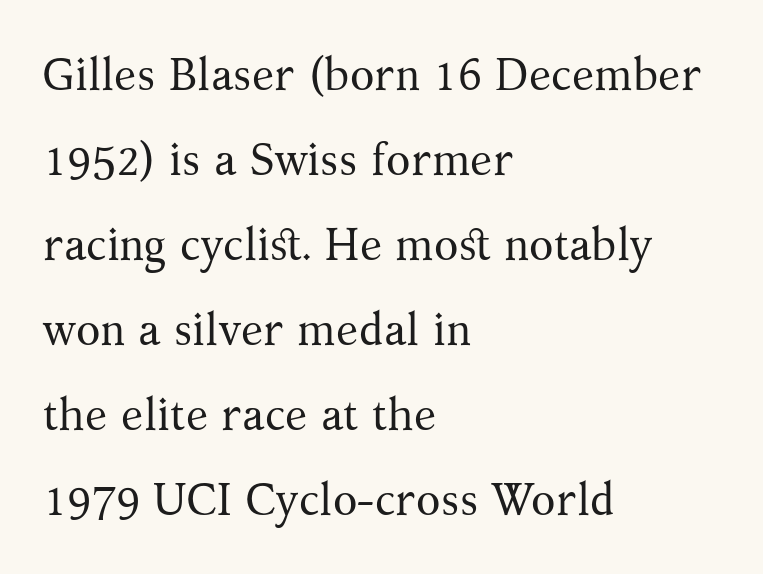
Q: Is the text bold? A: No.
Q: Is the text italic (slanted)? A: No, it is upright.
Q: Is the typeface a serif or a sans-serif typeface? A: Serif.
Q: Is the text underlined? A: No.
Q: How is the paragraph aligned? A: Left-aligned.
Q: Is the spacing between letters normal or unusually wide? A: Normal.
Q: Width (condensed, normal, or wide)? A: Normal.
Q: Stroke contrast? A: Medium.
Q: x-height? A: Medium.
Q: Monospaced? A: No.
